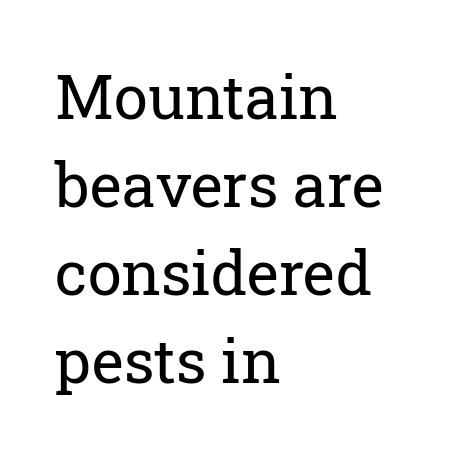
{"serif": "yes", "italic": "no", "bold": "no", "weight": "regular", "width": "normal", "stroke_contrast": "low", "x_height": "medium", "monospaced": "no", "underline": "no", "align": "left", "line_spacing": "normal", "line_spacing_ratio": 1.44, "letter_spacing": "normal", "letter_spacing_em": 0.0, "glyph_px": 61}
